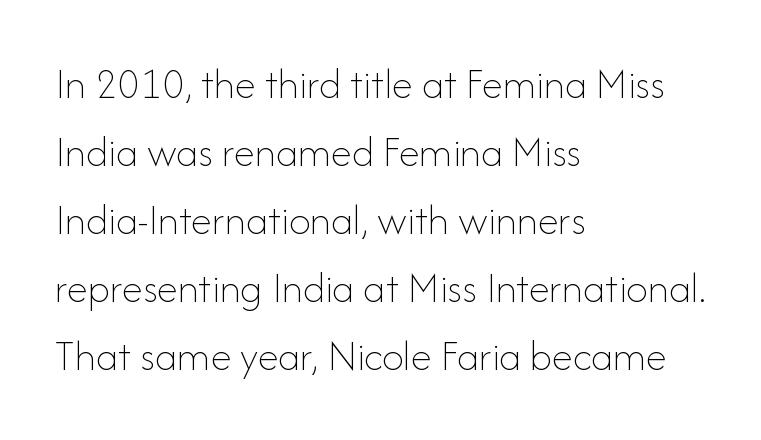
Is this a fixed-width face? No — the glyphs have proportional, varying widths. How are the letters spaced? Ordinarily, with no added tracking. The compositor pushed each line to the left boundary. Regular leading. Posture: straight, roman, zero tilt. Heft: none added — not bold.
